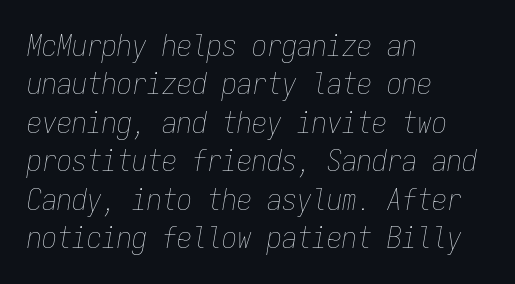
The space beneath each line is pristine and unruled. This reads as an unemphasized weight, regular at the heaviest. The designer left line spacing at the default. These lines are set flush left with a ragged right edge. The specimen reads as italic at a glance.
